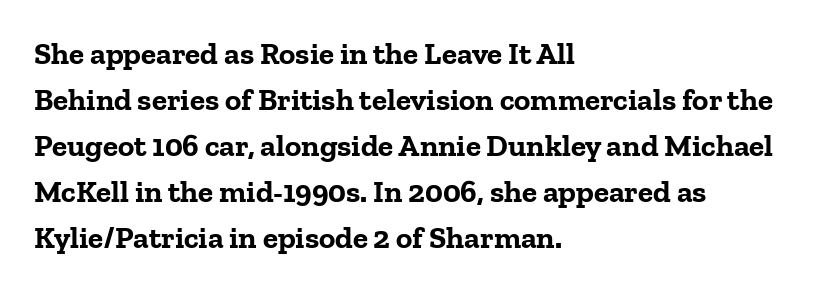
The image shows 31 px bold serif type, upright; set left-aligned, normal line spacing (1.48x), normal letter spacing, not underlined; low stroke contrast and a medium x-height.
